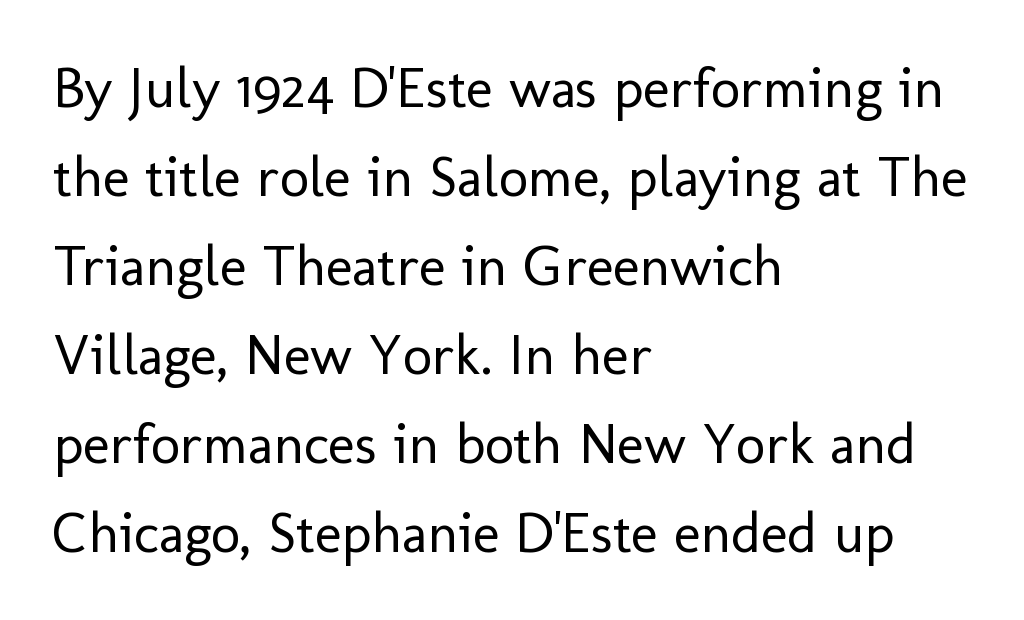
Check the space under the baseline: it is left empty. Each letter keeps its own natural width here, so spacing adapts to shape. Honestly, the row spacing looks completely unremarkable. On a weight scale, this lands at 450 or below.
